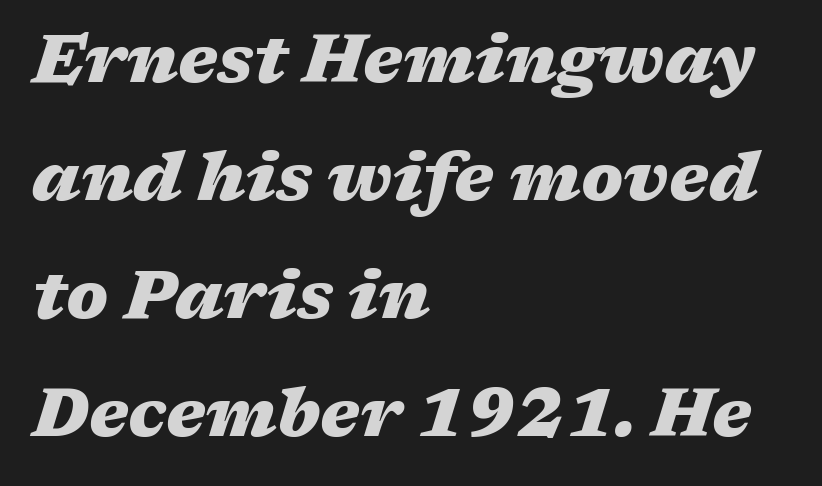
Q: Is the text bold? A: Yes.
Q: Is the text italic (slanted)? A: Yes, it leans right by about 17 degrees.
Q: Is the text underlined? A: No.
Q: How is the paragraph aligned? A: Left-aligned.
Q: Is the spacing between letters normal or unusually wide? A: Normal.
Q: Width (condensed, normal, or wide)? A: Wide.
Q: Stroke contrast? A: Medium.
Q: x-height? A: Medium.
Q: Monospaced? A: No.
